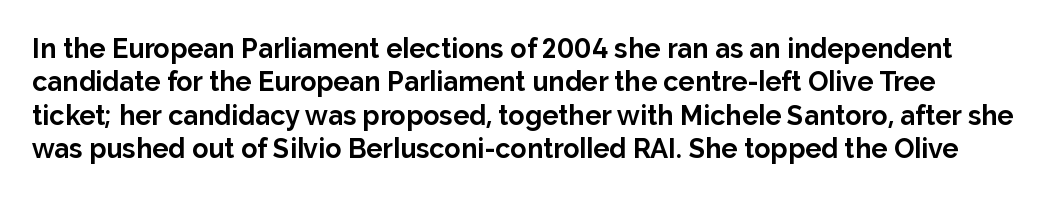
The image shows 27 px bold type, upright; set line spacing 1.24x, normal letter spacing, not underlined.
